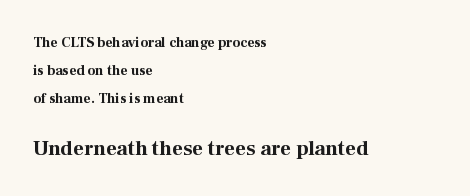
{"italic": "no", "bold": "yes", "underline": "no", "align": "left", "line_spacing": "loose", "line_spacing_ratio": 2.0, "letter_spacing": "normal", "letter_spacing_em": 0.0, "larger_block": "second", "size_ratio": 1.5, "glyph_px": 21}
